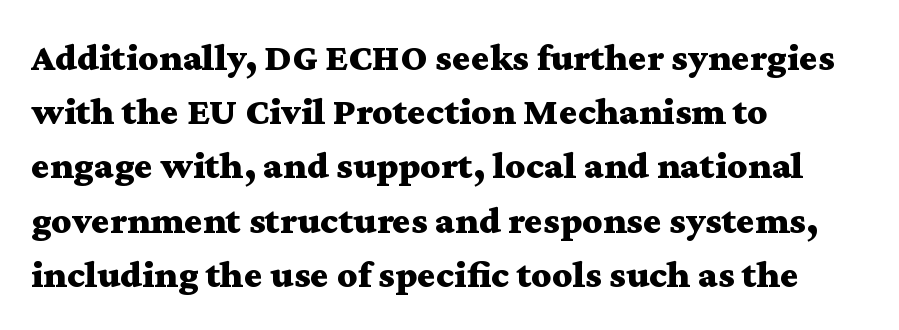
Q: Is the text bold? A: Yes.
Q: Is the text italic (slanted)? A: No, it is upright.
Q: Is the typeface a serif or a sans-serif typeface? A: Serif.
Q: Is the text underlined? A: No.
Q: How is the paragraph aligned? A: Left-aligned.
Q: Is the spacing between letters normal or unusually wide? A: Normal.
Q: Is the spacing between lines tight, normal or loose? A: Normal.
Q: Width (condensed, normal, or wide)? A: Wide.
Q: Stroke contrast? A: Medium.
Q: x-height? A: Medium.
Q: Monospaced? A: No.
